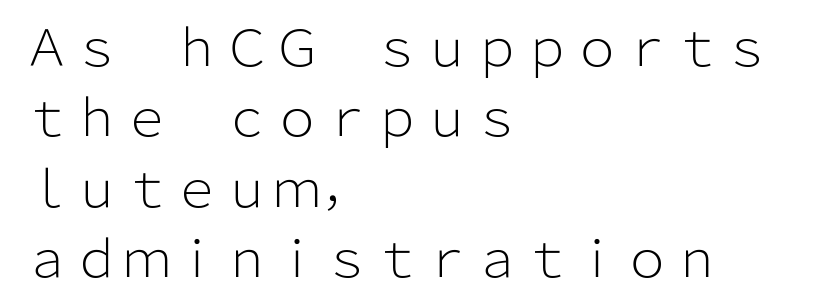
Q: Is the text bold? A: No.
Q: Is the text italic (slanted)? A: No, it is upright.
Q: Is the typeface a serif or a sans-serif typeface? A: Sans-serif.
Q: Is the text underlined? A: No.
Q: How is the paragraph aligned? A: Left-aligned.
Q: Is the spacing between letters normal or unusually wide? A: Normal.
Q: Is the spacing between lines tight, normal or loose? A: Normal.
Q: Width (condensed, normal, or wide)? A: Normal.
Q: Stroke contrast? A: Low.
Q: x-height? A: Medium.
Q: Monospaced? A: No.
